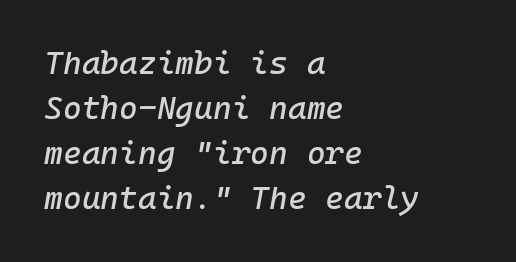
This block has exactly the height ordinary leading produces. Each line starts at the same left margin while the right side varies. Tracking value appears to be zero — textbook default spacing. This rendering features lettering with no underline. A typesetter would call this monospace, since all characters share one set width.
